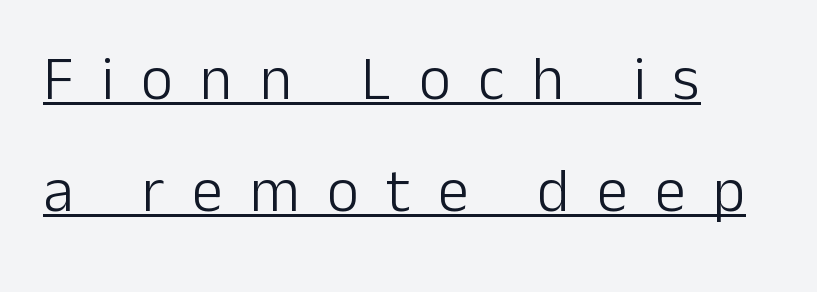
The image shows 62 px light sans-serif type, upright; set left-aligned, line spacing 1.8x, unusually wide letter spacing (+0.44 em), underlined; low stroke contrast and a medium x-height.
